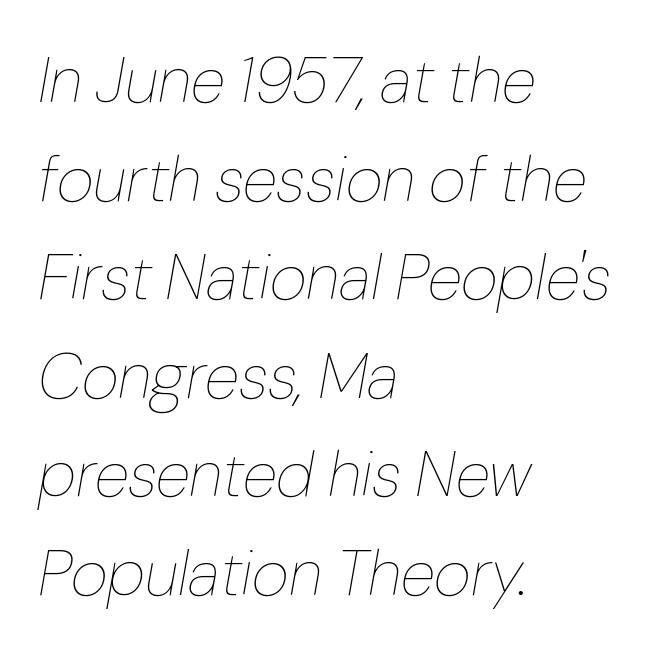
Q: Is the text bold? A: No.
Q: Is the text italic (slanted)? A: Yes, it leans right by about 10 degrees.
Q: Is the text underlined? A: No.
Q: How is the paragraph aligned? A: Left-aligned.
Q: Is the spacing between letters normal or unusually wide? A: Normal.
Q: Is the spacing between lines tight, normal or loose? A: Normal.
Q: Width (condensed, normal, or wide)? A: Normal.
Q: Stroke contrast? A: Low.
Q: x-height? A: Medium.
Q: Monospaced? A: No.
